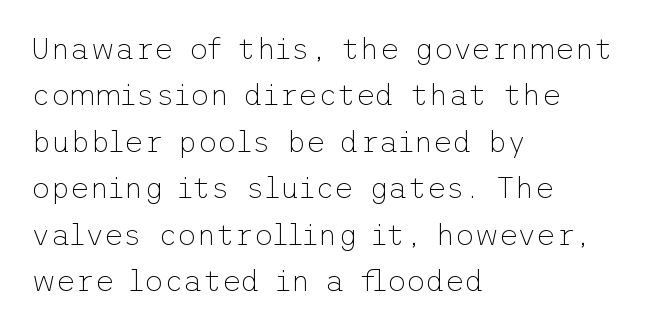
{"serif": "no", "italic": "no", "bold": "no", "weight": "thin", "width": "normal", "stroke_contrast": "low", "x_height": "medium", "underline": "no", "align": "left", "line_spacing": "normal", "line_spacing_ratio": 1.55, "letter_spacing": "normal", "letter_spacing_em": 0.0, "glyph_px": 30}
